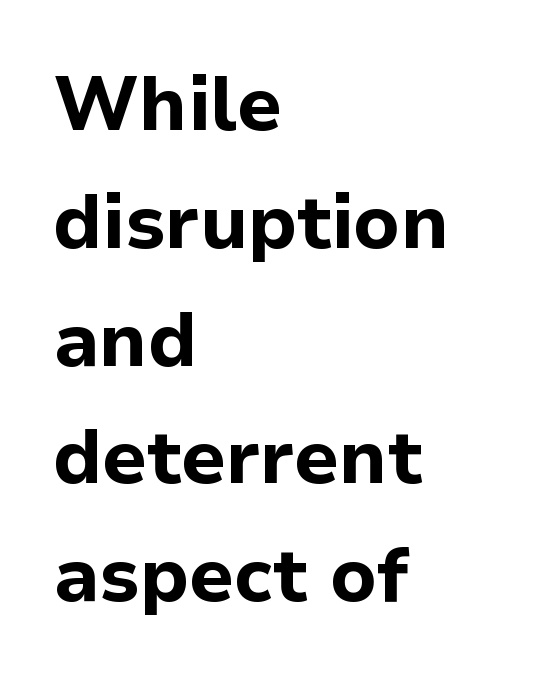
The image shows 76 px bold sans-serif type, upright; set left-aligned, normal line spacing (1.55x), normal letter spacing, not underlined; low stroke contrast and a medium x-height.
